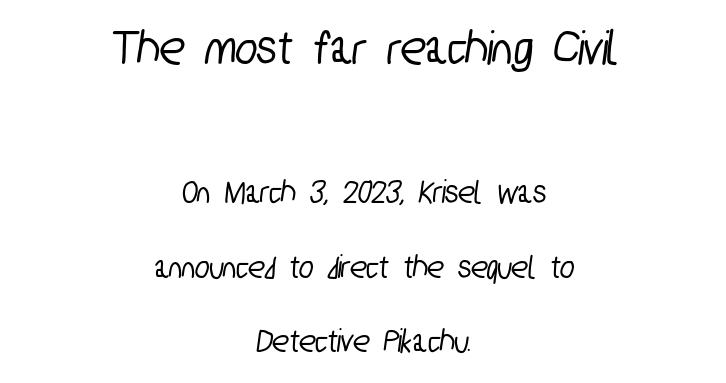
{"serif": "no", "width": "condensed", "stroke_contrast": "low", "x_height": "medium", "monospaced": "no", "underline": "no", "align": "center", "line_spacing": "loose", "line_spacing_ratio": 2.19, "letter_spacing": "normal", "letter_spacing_em": 0.0, "larger_block": "first", "size_ratio": 1.5, "glyph_px": 51}
